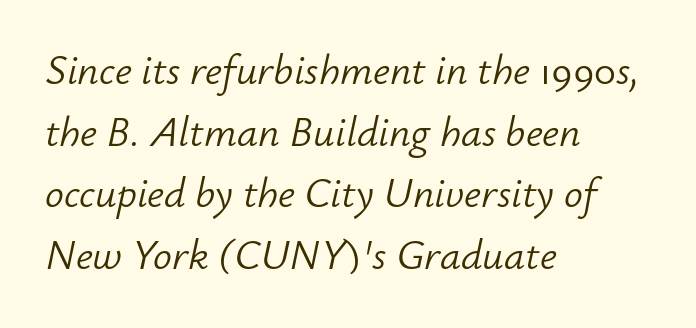
{"italic": "yes", "lean": "right", "slant_degrees": 12, "bold": "no", "weight": "light", "width": "normal", "stroke_contrast": "low", "x_height": "small", "monospaced": "no", "underline": "no", "align": "left", "line_spacing": "normal", "line_spacing_ratio": 1.47, "letter_spacing": "normal", "letter_spacing_em": 0.0, "glyph_px": 42}
